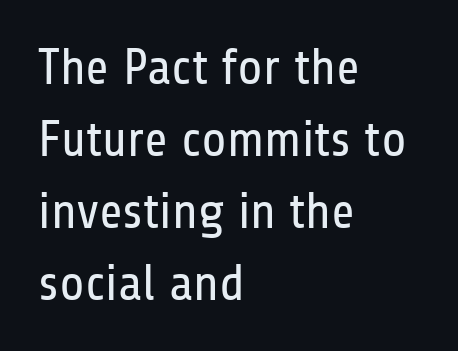
The image shows 51 px regular-weight, condensed sans-serif type, upright; set left-aligned, normal line spacing (1.41x), normal letter spacing, not underlined; low stroke contrast and a medium x-height.
